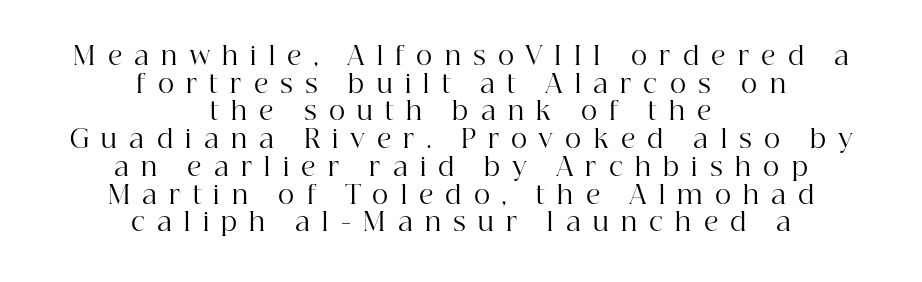
The image shows 25 px text type, upright; set centered, tight line spacing (1.11x), unusually wide letter spacing (+0.49 em), not underlined.
